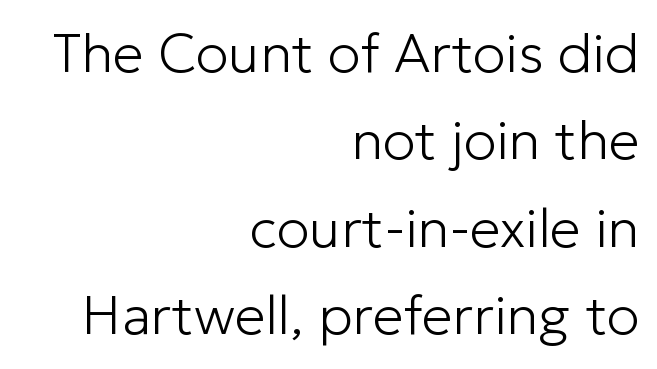
Visually the block forms a straight wall on the right and a jagged coastline on the left. Whoever set this chose a conventional vertical rhythm. On a weight scale, this lands at 450 or below. No extra tracking has been applied to these lines.
